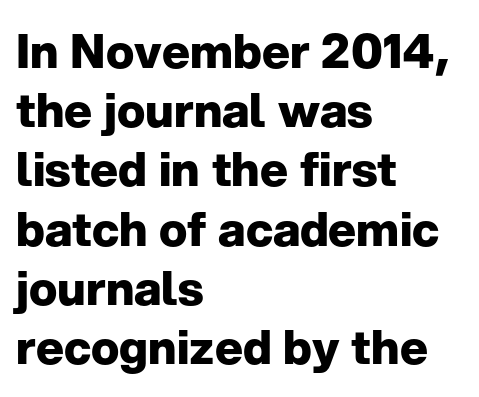
{"serif": "no", "italic": "no", "bold": "yes", "weight": "heavy", "width": "normal", "stroke_contrast": "low", "x_height": "medium", "monospaced": "no", "underline": "no", "align": "left", "line_spacing": "normal", "line_spacing_ratio": 1.26, "letter_spacing": "normal", "letter_spacing_em": 0.0, "glyph_px": 47}
